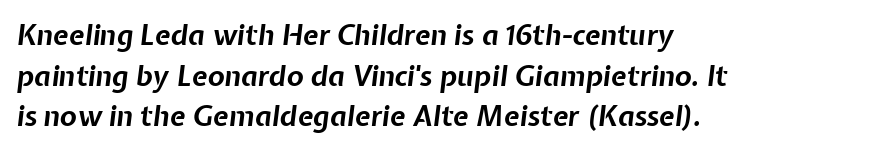
The image shows 28 px bold type, italic (leaning right); set left-aligned, normal line spacing (1.45x), normal letter spacing, not underlined; low stroke contrast and a medium x-height.
